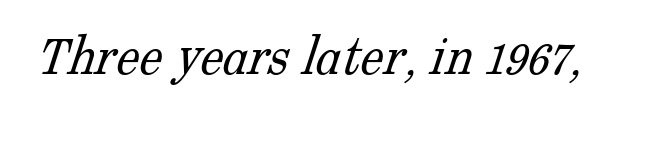
The image shows 58 px light serif type; set normal letter spacing, not underlined; low stroke contrast and a medium x-height.
